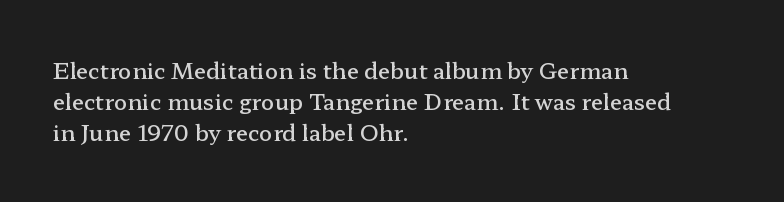
Does extra space separate the letters? No, they use regular spacing. Italic? Not at all — the glyphs are vertical. Notice how the passage keeps a crisp vertical edge on the left only. In terms of leading, this rendering sits right in the middle.
